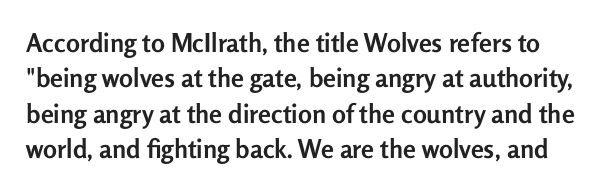
{"italic": "no", "bold": "yes", "underline": "no", "line_spacing": "normal", "line_spacing_ratio": 1.36, "letter_spacing": "normal", "letter_spacing_em": 0.0, "glyph_px": 26}
